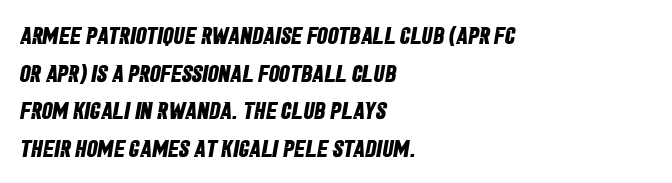
{"bold": "yes", "underline": "no", "align": "left", "line_spacing": "normal", "line_spacing_ratio": 1.57, "letter_spacing": "normal", "letter_spacing_em": 0.0, "glyph_px": 24}
